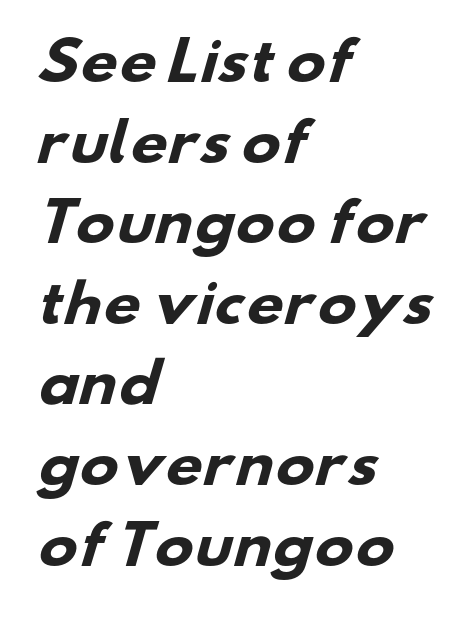
The image shows 52 px heavy, wide sans-serif type; set left-aligned, normal line spacing (1.55x), normal letter spacing, not underlined; low stroke contrast and a small x-height.
